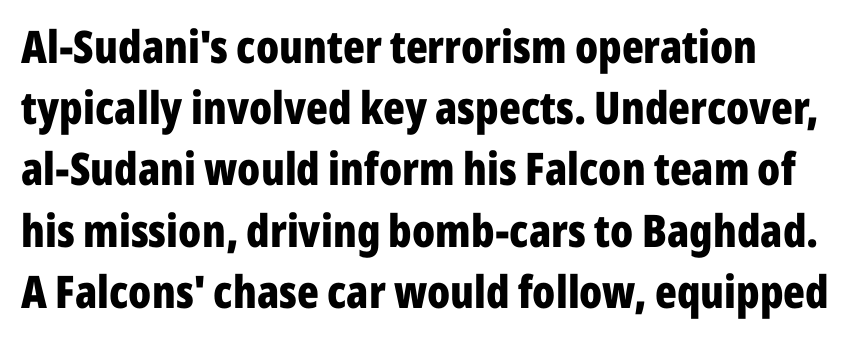
Looks like regular typesetting: each glyph gets only the width it needs. Serifs: no, the terminals of the letterforms are clean. No italicization has been applied; the sample stays upright. The paragraph has a hard left edge and a soft right edge. Tracking value appears to be zero — textbook default spacing.
